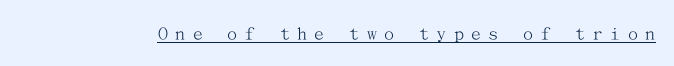
Q: Is the text bold? A: No.
Q: Is the text italic (slanted)? A: No, it is upright.
Q: Is the text underlined? A: Yes.
Q: Is the spacing between letters normal or unusually wide? A: Unusually wide.
